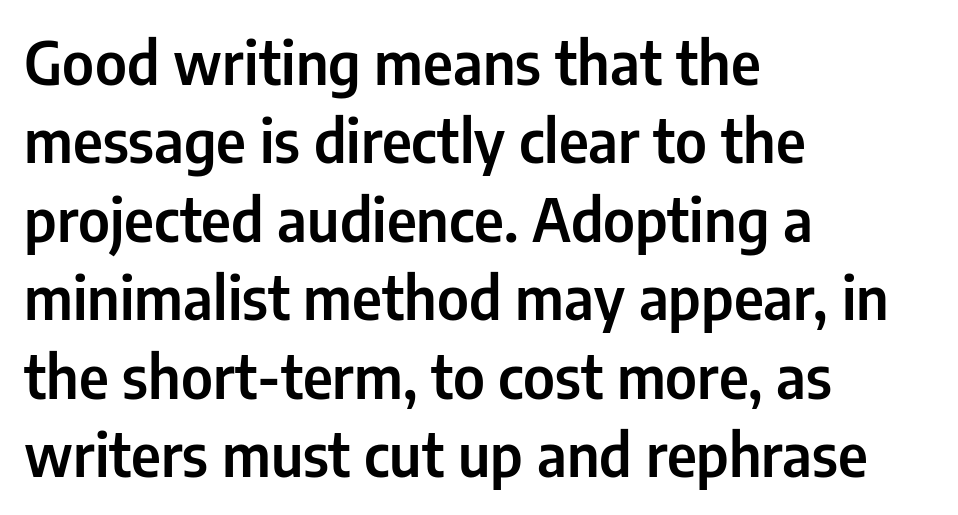
The image shows 59 px condensed sans-serif type, upright; set left-aligned, normal line spacing (1.33x), normal letter spacing, not underlined; low stroke contrast and a medium x-height.
